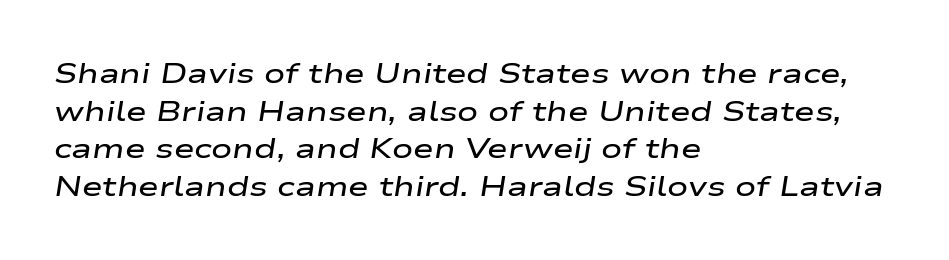
Short note: letters normally spaced. There's an unmistakable incline to the writing here. The string is rendered with underlining switched off. What weight is shown? A semibold, between regular and bold. Proportional: the letters do not fall into vertical columns.
